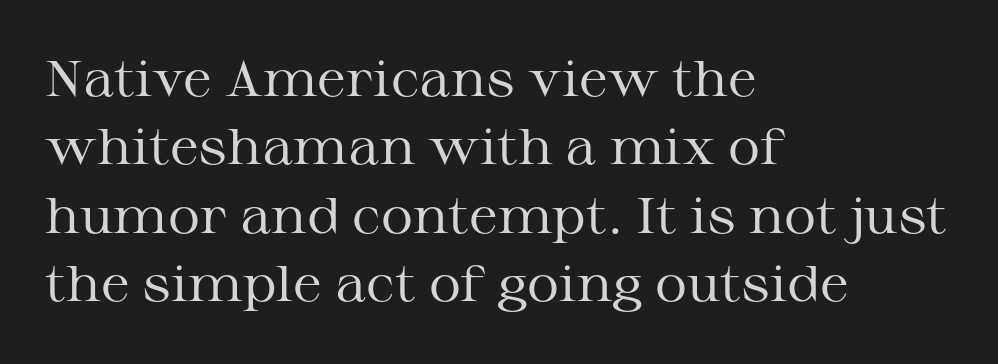
The image shows 50 px regular-weight, wide serif type, upright; set left-aligned, normal line spacing (1.37x), normal letter spacing, not underlined; medium stroke contrast and a medium x-height.
